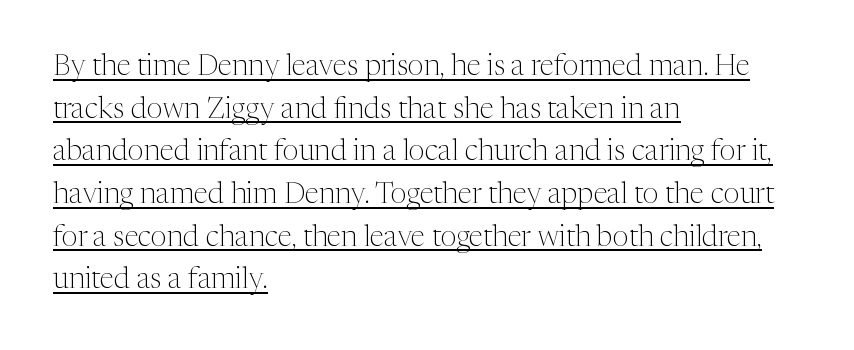
The image shows 29 px light serif type, upright; set left-aligned, normal line spacing (1.47x), normal letter spacing, underlined; medium stroke contrast and a medium x-height.
